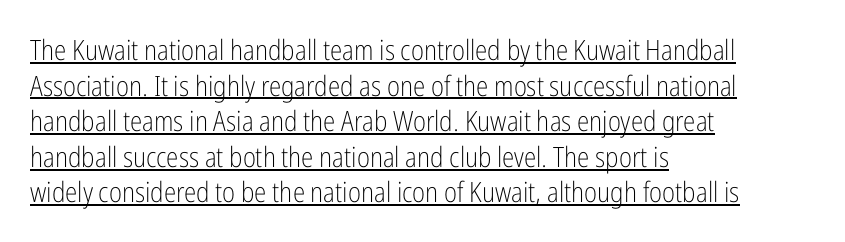
The paragraph shown leans on its left margin. This rendering features underlined lettering. Stem width sits at or under what a default text font uses. Spacing verdict: proportional, widths tailored to each character.
